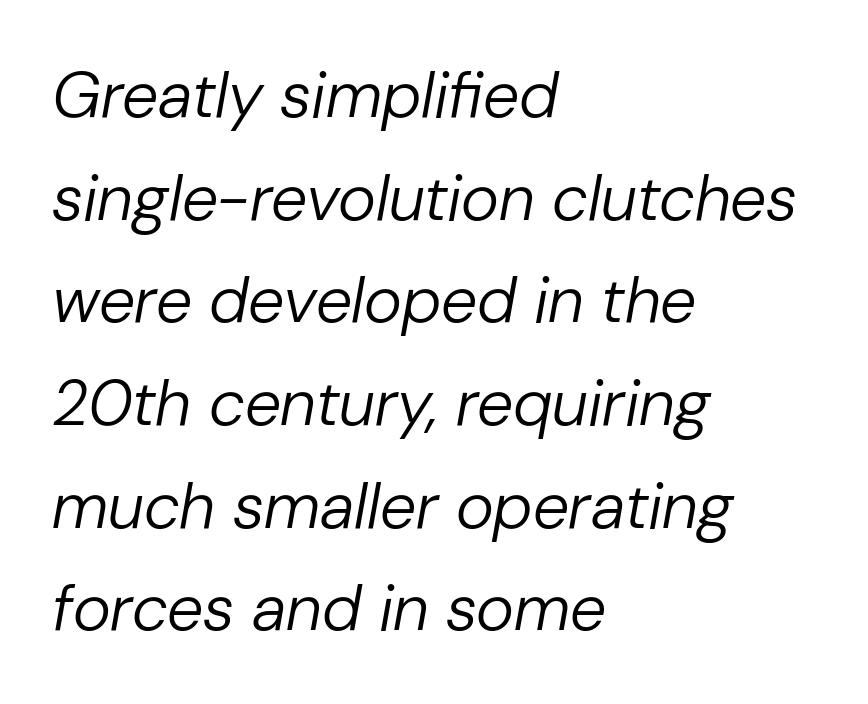
{"italic": "yes", "lean": "right", "slant_degrees": 10, "bold": "no", "weight": "regular", "width": "normal", "stroke_contrast": "low", "x_height": "medium", "monospaced": "no", "underline": "no", "align": "left", "line_spacing": "normal", "line_spacing_ratio": 1.58, "letter_spacing": "normal", "letter_spacing_em": 0.0, "glyph_px": 65}
